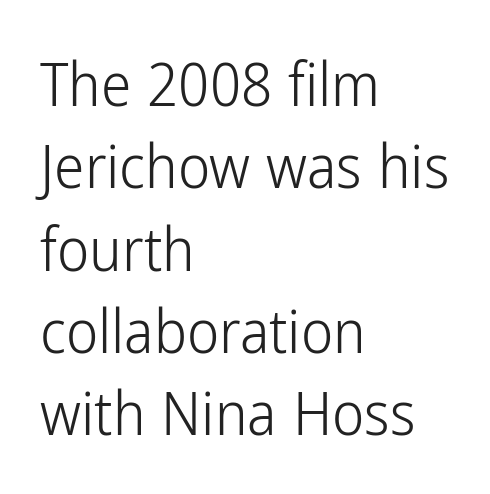
Nope, not italic — everything's standing straight. The characters are drawn with everyday or finer stroke widths. Just letters on the line, the space beneath them empty. Leading matches the norm, producing a regular column.
